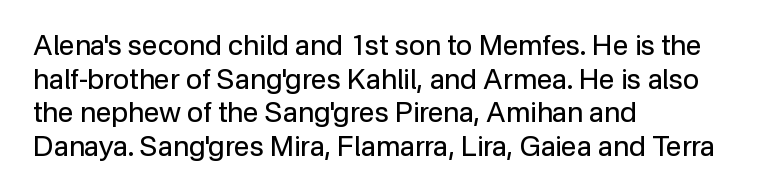
The image shows 28 px regular-weight sans-serif type, upright; set left-aligned, line spacing 1.2x, normal letter spacing, not underlined; low stroke contrast and a medium x-height.
